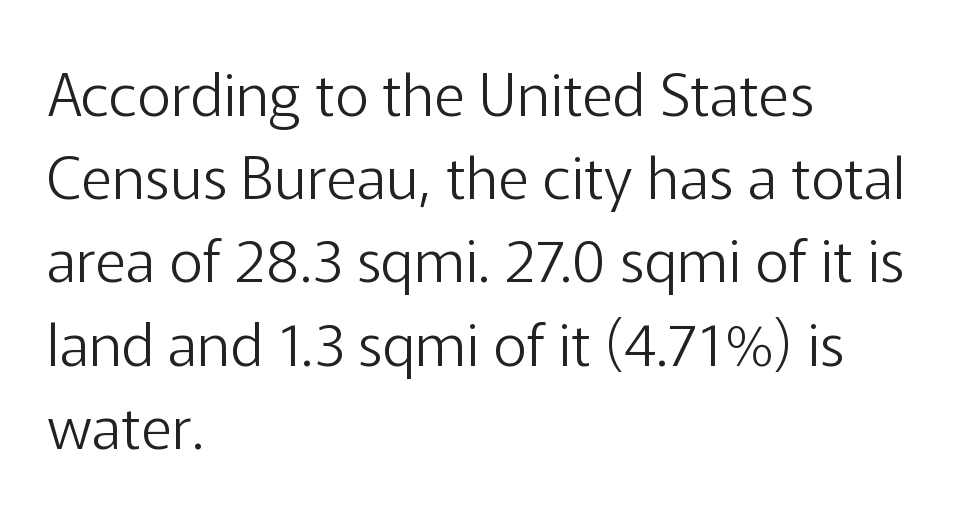
Q: Is the text bold? A: No.
Q: Is the text italic (slanted)? A: No, it is upright.
Q: Is the typeface a serif or a sans-serif typeface? A: Sans-serif.
Q: Is the text underlined? A: No.
Q: How is the paragraph aligned? A: Left-aligned.
Q: Is the spacing between letters normal or unusually wide? A: Normal.
Q: Is the spacing between lines tight, normal or loose? A: Normal.
Q: Width (condensed, normal, or wide)? A: Normal.
Q: Stroke contrast? A: Low.
Q: x-height? A: Medium.
Q: Monospaced? A: No.
